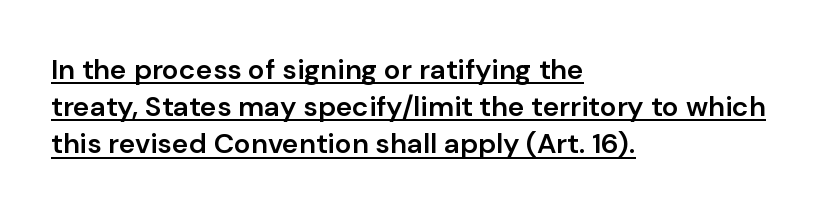
{"serif": "no", "italic": "no", "bold": "semi", "weight": "semibold", "width": "normal", "stroke_contrast": "low", "x_height": "medium", "monospaced": "no", "underline": "yes", "align": "left", "line_spacing": "normal", "line_spacing_ratio": 1.33, "letter_spacing": "normal", "letter_spacing_em": 0.0, "glyph_px": 28}
